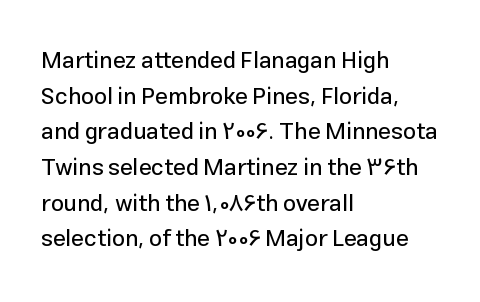
Q: Is the text italic (slanted)? A: No, it is upright.
Q: Is the text underlined? A: No.
Q: How is the paragraph aligned? A: Left-aligned.
Q: Is the spacing between letters normal or unusually wide? A: Normal.
Q: Is the spacing between lines tight, normal or loose? A: Normal.
